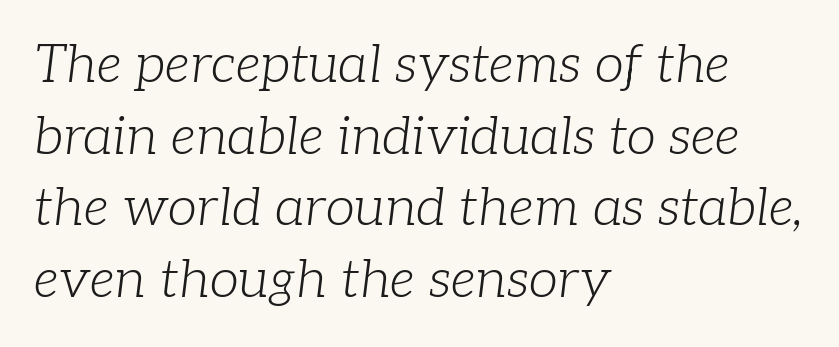
The image shows 53 px light serif type, italic (leaning right); set left-aligned, normal line spacing (1.35x), normal letter spacing, not underlined; low stroke contrast and a medium x-height.
